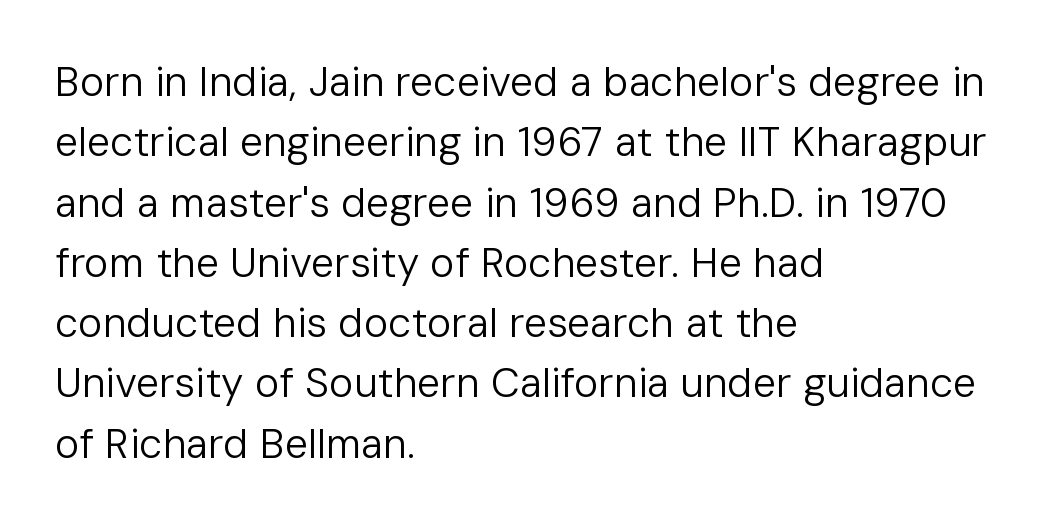
Q: Is the text bold? A: No.
Q: Is the text italic (slanted)? A: No, it is upright.
Q: Is the typeface a serif or a sans-serif typeface? A: Sans-serif.
Q: Is the text underlined? A: No.
Q: How is the paragraph aligned? A: Left-aligned.
Q: Is the spacing between letters normal or unusually wide? A: Normal.
Q: Is the spacing between lines tight, normal or loose? A: Normal.
Q: Width (condensed, normal, or wide)? A: Normal.
Q: Stroke contrast? A: Low.
Q: x-height? A: Medium.
Q: Monospaced? A: No.
